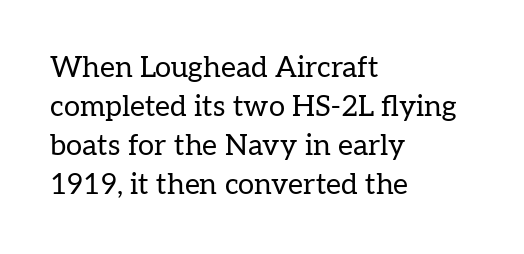
{"serif": "yes", "italic": "no", "bold": "no", "weight": "regular", "width": "normal", "stroke_contrast": "low", "x_height": "medium", "monospaced": "no", "underline": "no", "align": "left", "line_spacing": "normal", "line_spacing_ratio": 1.35, "letter_spacing": "normal", "letter_spacing_em": 0.0, "glyph_px": 29}
